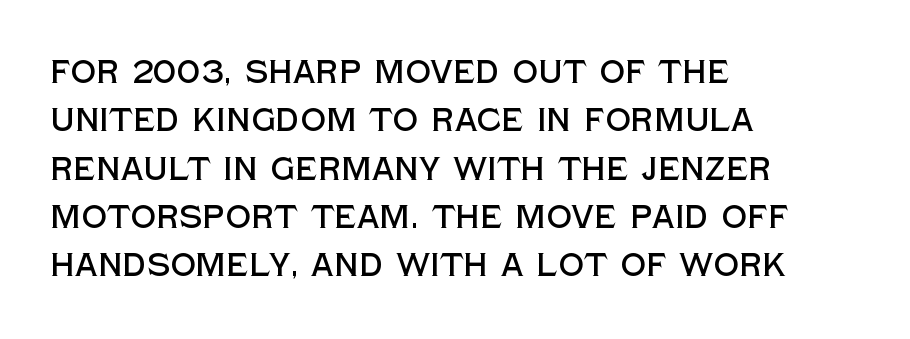
The image shows 32 px sans-serif type, upright; set left-aligned, normal line spacing (1.51x), normal letter spacing, not underlined; a large x-height.
